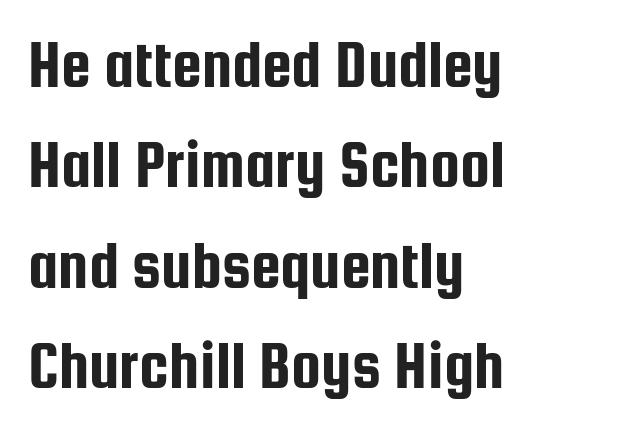
Notice how descenders clear the ascenders below comfortably — that's standard leading. The glyphs in this specimen are sans serif. Type without underlining. A classic flush-left, rag-right setting is used for this passage. When letters stand straight like this, we call the style roman or upright. Nothing unusual about the tracking: characters are spaced as the font intends.
